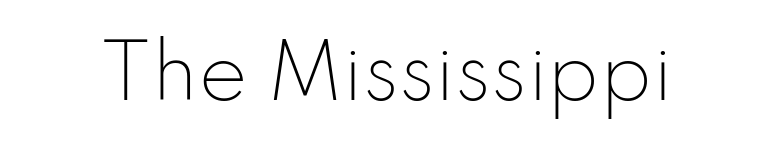
{"serif": "no", "italic": "no", "bold": "no", "weight": "light", "width": "normal", "stroke_contrast": "low", "x_height": "small", "monospaced": "no", "underline": "no", "letter_spacing": "normal", "letter_spacing_em": 0.0, "glyph_px": 74}
